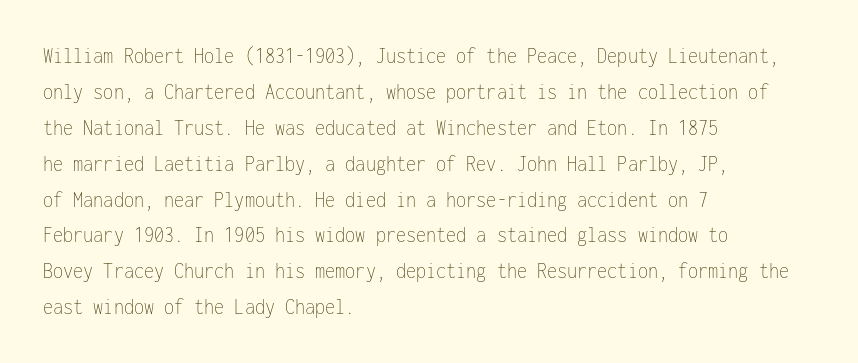
Q: Is the text bold? A: No.
Q: Is the text italic (slanted)? A: No, it is upright.
Q: Is the text underlined? A: No.
Q: How is the paragraph aligned? A: Left-aligned.
Q: Is the spacing between letters normal or unusually wide? A: Normal.
Q: Is the spacing between lines tight, normal or loose? A: Normal.
